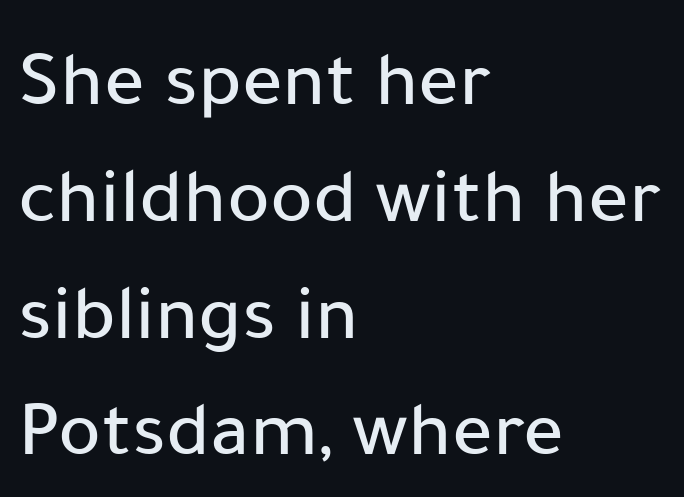
These lines are rendered in a variable-pitch font. Posture: straight, roman, zero tilt. Nobody drew a line under any word here. Notice how the passage keeps a crisp vertical edge on the left only. The lines sit at an ordinary, default distance from one another.
